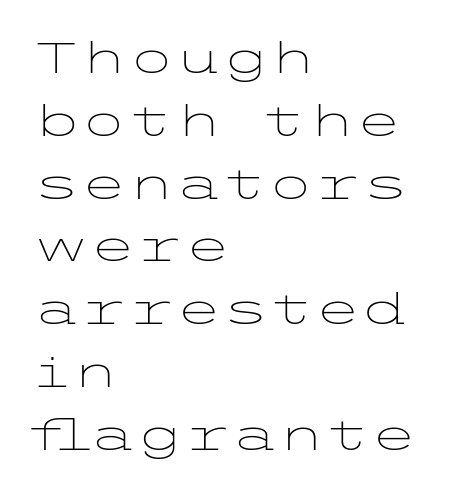
One glance says typical: line gaps are just what's usual. There is no visible air inserted between adjacent glyphs. No word sits above an underline. The text block is weighted toward the left margin, trailing off unevenly rightward. Vertical strokes here are truly vertical. The font sits on the lighter half of the weight spectrum, regular included.
